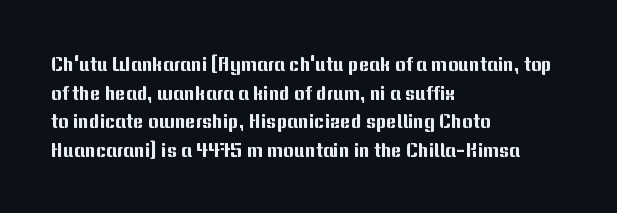
The image shows 20 px text type, upright; set left-aligned, normal line spacing (1.43x), normal letter spacing, not underlined.
